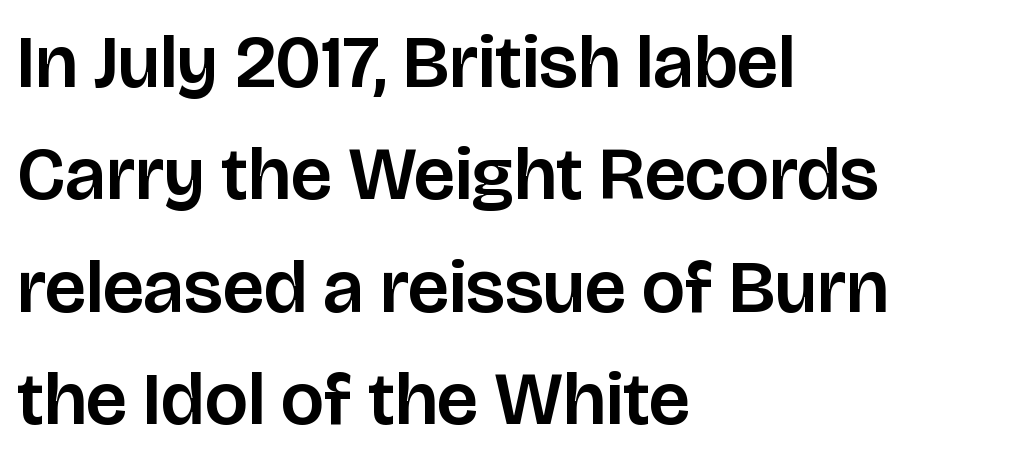
Q: Is the text italic (slanted)? A: No, it is upright.
Q: Is the typeface a serif or a sans-serif typeface? A: Sans-serif.
Q: Is the text underlined? A: No.
Q: How is the paragraph aligned? A: Left-aligned.
Q: Is the spacing between letters normal or unusually wide? A: Normal.
Q: Is the spacing between lines tight, normal or loose? A: Normal.
Q: Width (condensed, normal, or wide)? A: Normal.
Q: Stroke contrast? A: Low.
Q: x-height? A: Large.
Q: Monospaced? A: No.
